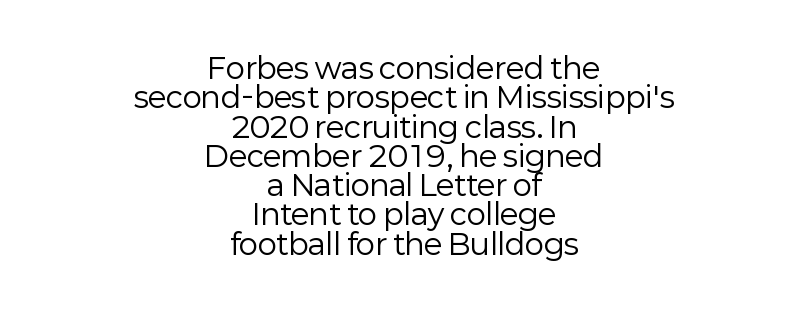
The cut favours lightness, reaching ordinary text weight at its darkest. Neither beginnings nor endings align; midpoints do. The passage shown is typed in a proportional face where columns would drift. Honestly, the letter spacing is just normal — you wouldn't notice it. The letters carry no serifs — their stems end cleanly without finishing strokes.
